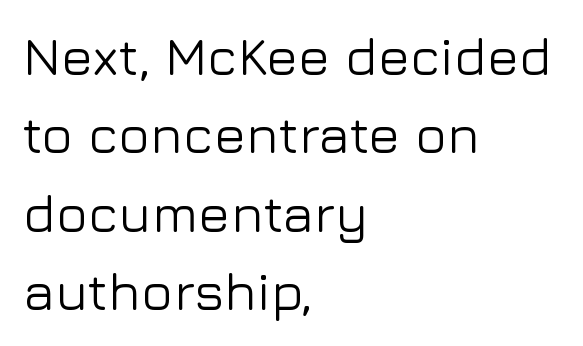
No word sits above an underline. The lettering holds an erect, upright posture throughout. The ragged edge is on the right, which tells us the setting is flush left. Typographically, this falls in the sans-serif category. The rendering uses natural spacing where letterforms have individual widths.
